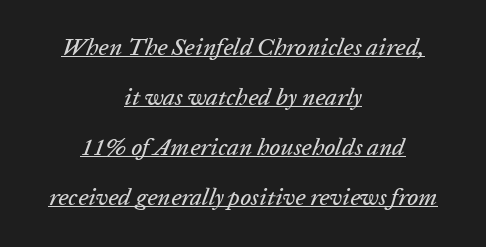
How are the letters spaced? Ordinarily, with no added tracking. Notice how a bar underscores the lettering throughout. Students, observe: this is what heavily led, spacious text looks like. Every character sits at an angle, as italics do. One-word summary of the alignment: center.
